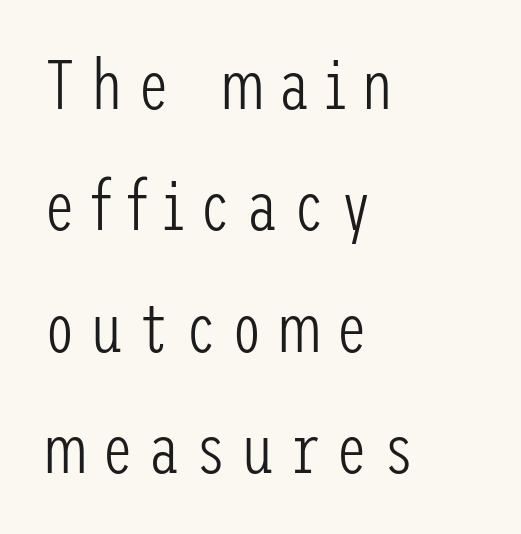
Q: Is the text bold? A: No.
Q: Is the text italic (slanted)? A: No, it is upright.
Q: Is the typeface a serif or a sans-serif typeface? A: Sans-serif.
Q: Is the text underlined? A: No.
Q: How is the paragraph aligned? A: Left-aligned.
Q: Is the spacing between letters normal or unusually wide? A: Unusually wide.
Q: Width (condensed, normal, or wide)? A: Condensed.
Q: Stroke contrast? A: Low.
Q: x-height? A: Medium.
